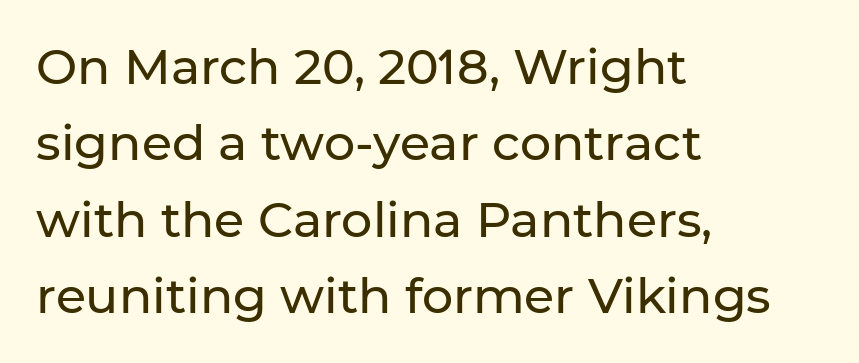
The image shows 49 px sans-serif type, upright; set left-aligned, normal line spacing (1.56x), normal letter spacing, not underlined; low stroke contrast and a medium x-height.
